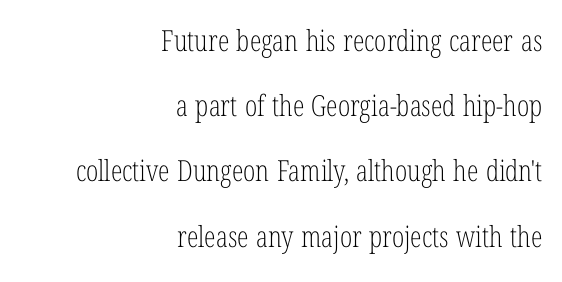
Look at the bottom of the vertical strokes: they flare into serifs here. This sample uses an upright cut, with every glyph sitting square on the baseline. Looks like regular typesetting: each glyph gets only the width it needs. Where is the straight margin? On the right. Baseline-to-baseline distance is far greater than the letter height. Stem width sits at or under what a default text font uses.
